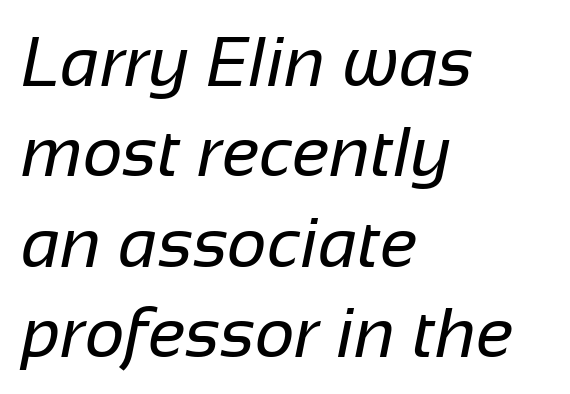
The image shows 70 px regular-weight sans-serif type; set left-aligned, normal line spacing (1.29x), normal letter spacing, not underlined; low stroke contrast and a medium x-height.
